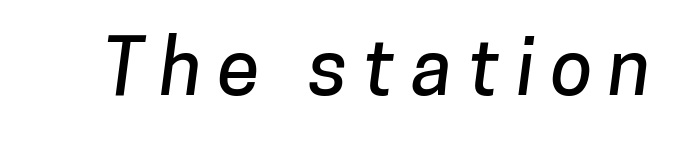
The image shows 77 px sans-serif type; set unusually wide letter spacing (+0.21 em), not underlined; low stroke contrast and a medium x-height.
